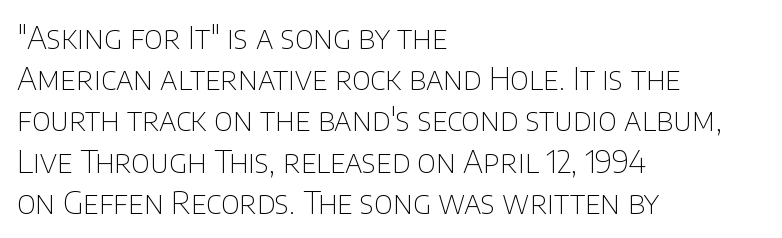
The image shows 31 px thin sans-serif type, upright; set left-aligned, normal line spacing (1.33x), normal letter spacing, not underlined; low stroke contrast and a large x-height.
